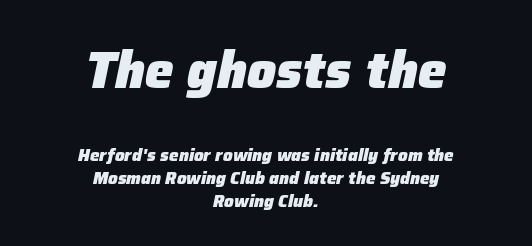
The image shows 51 px heavy type, italic (leaning right); set centered, normal line spacing (1.37x), normal letter spacing, not underlined; the first (top) block is 3.0x larger; low stroke contrast and a medium x-height.
